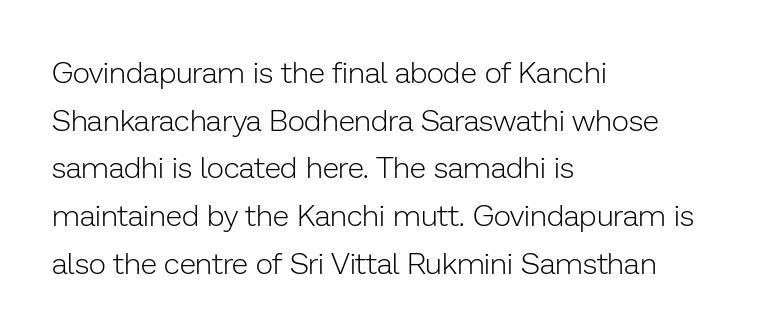
The image shows 30 px light sans-serif type, upright; set left-aligned, normal line spacing (1.59x), normal letter spacing, not underlined; low stroke contrast and a medium x-height.
